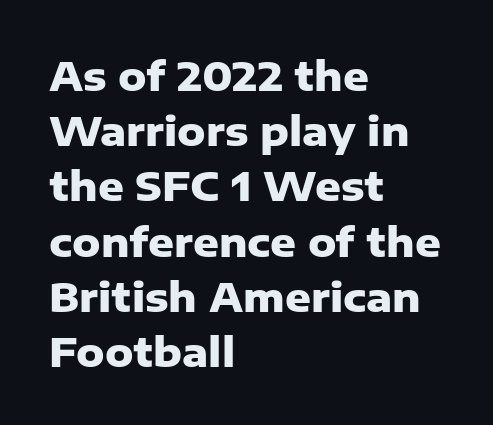
The image shows 40 px heavy sans-serif type, upright; set left-aligned, normal line spacing (1.38x), normal letter spacing, not underlined; low stroke contrast and a medium x-height.
